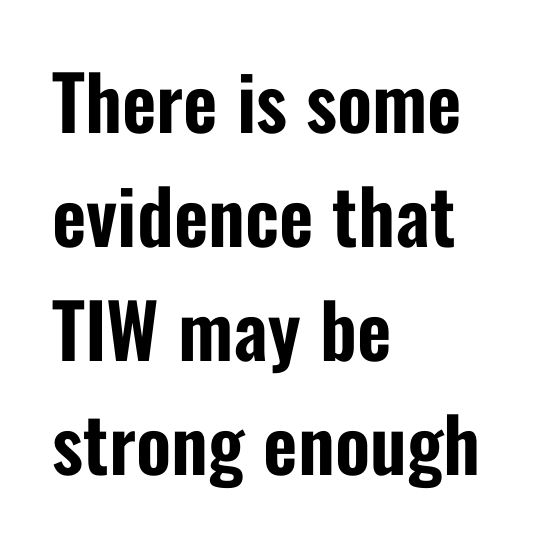
The image shows 75 px condensed sans-serif type, upright; set left-aligned, normal line spacing (1.52x), normal letter spacing, not underlined; low stroke contrast and a medium x-height.
